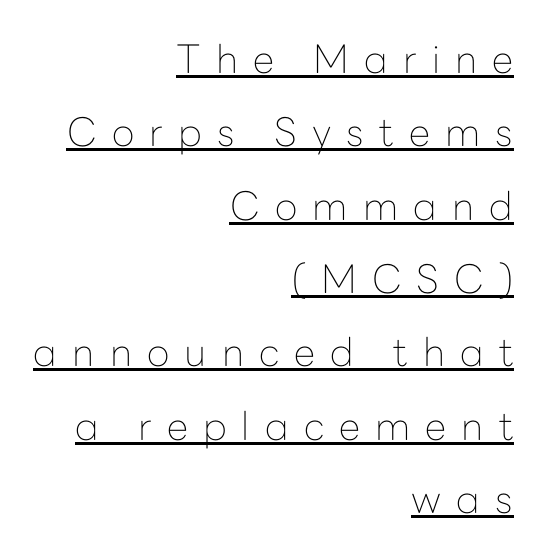
{"serif": "no", "italic": "no", "bold": "no", "weight": "thin", "width": "normal", "stroke_contrast": "low", "x_height": "medium", "monospaced": "no", "underline": "yes", "align": "right", "line_spacing_ratio": 1.88, "letter_spacing": "wide", "letter_spacing_em": 0.39, "glyph_px": 39}
